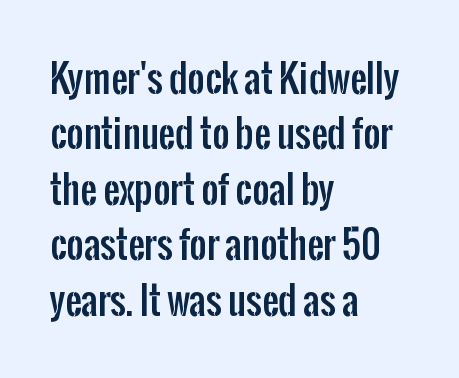
Q: Is the text italic (slanted)? A: No, it is upright.
Q: Is the typeface a serif or a sans-serif typeface? A: Sans-serif.
Q: Is the text underlined? A: No.
Q: How is the paragraph aligned? A: Left-aligned.
Q: Is the spacing between letters normal or unusually wide? A: Normal.
Q: Is the spacing between lines tight, normal or loose? A: Normal.
Q: Width (condensed, normal, or wide)? A: Condensed.
Q: Stroke contrast? A: Low.
Q: x-height? A: Medium.
Q: Monospaced? A: No.
